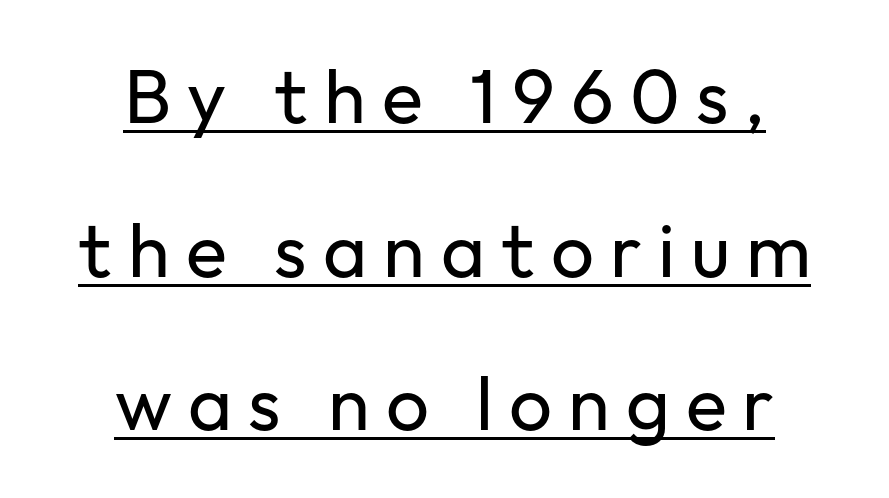
{"serif": "no", "italic": "no", "bold": "no", "weight": "regular", "width": "normal", "stroke_contrast": "low", "x_height": "medium", "monospaced": "no", "underline": "yes", "align": "center", "line_spacing": "loose", "line_spacing_ratio": 2.02, "letter_spacing": "wide", "letter_spacing_em": 0.21, "glyph_px": 76}
